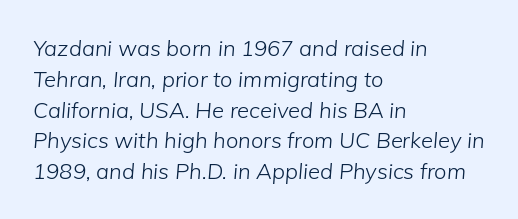
A typesetter would call this zero additional tracking. Honestly, there is no underline to notice here at all. No extra ink here — the face is not bold. Teacher's note: observe the even left margin — that is flush-left alignment. Yep, that's italic — everything's leaning. Is there much room between lines? A standard amount, neither cramped nor airy.
